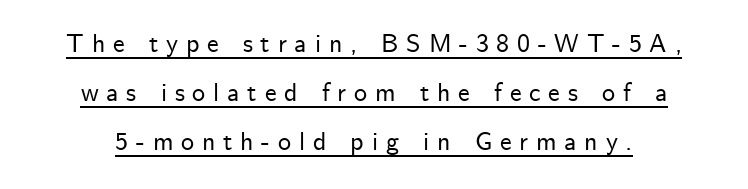
The image shows 26 px text type, upright; set centered, line spacing 1.89x, unusually wide letter spacing (+0.3 em), underlined.
